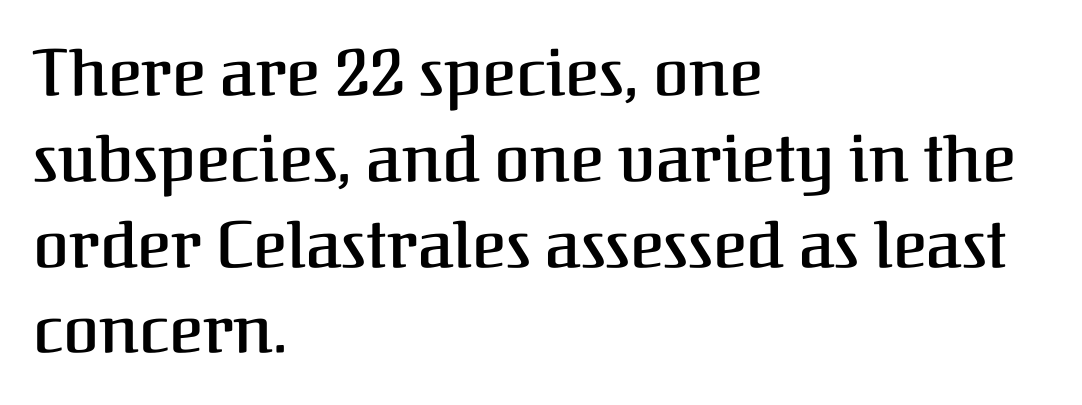
{"serif": "yes", "italic": "no", "bold": "semi", "weight": "semibold", "width": "normal", "stroke_contrast": "medium", "x_height": "medium", "monospaced": "no", "underline": "no", "align": "left", "line_spacing": "normal", "line_spacing_ratio": 1.32, "letter_spacing": "normal", "letter_spacing_em": 0.0, "glyph_px": 65}
